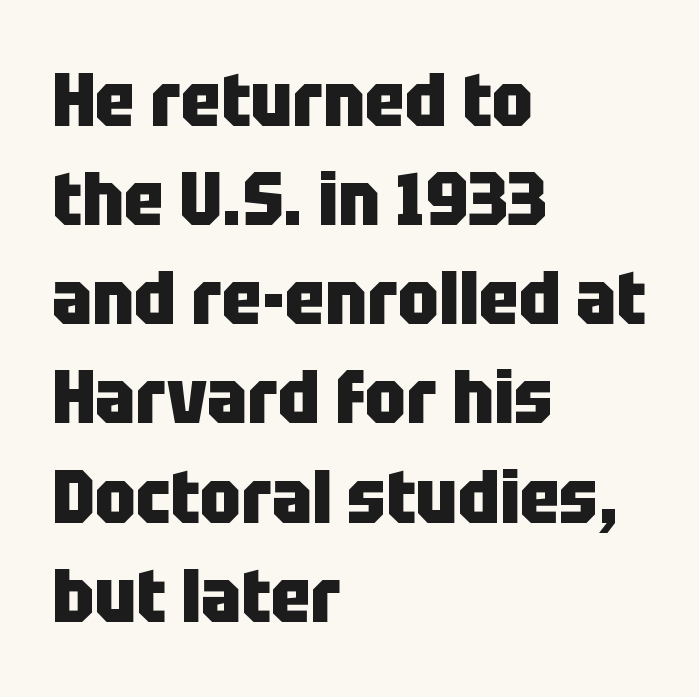
{"serif": "no", "italic": "no", "bold": "yes", "weight": "heavy", "width": "condensed", "stroke_contrast": "low", "x_height": "large", "monospaced": "no", "underline": "no", "align": "left", "line_spacing": "normal", "line_spacing_ratio": 1.34, "letter_spacing": "normal", "letter_spacing_em": 0.0, "glyph_px": 74}
